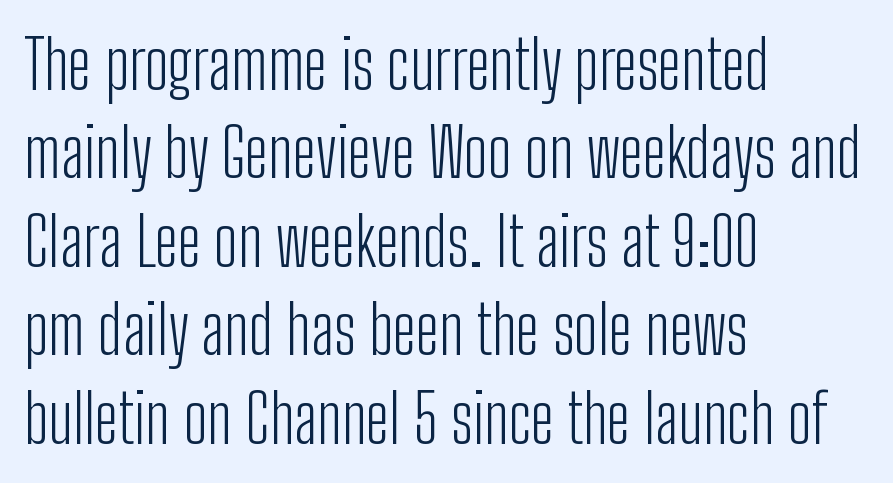
Words appear dense and cohesive because spacing is normal. Every character sits straight up, as roman type does. The setting favours the left margin, as ordinary paragraphs usually do. Compared with a typical body face, this is equally light or lighter still. Looks like regular typesetting: each glyph gets only the width it needs. Baseline-to-baseline distance is the conventional proportion of letter height.
